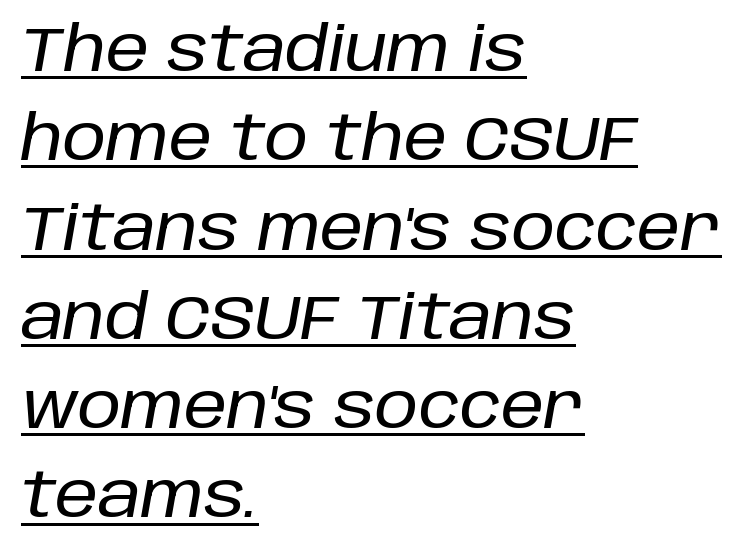
{"italic": "yes", "lean": "right", "slant_degrees": 10, "width": "normal", "stroke_contrast": "low", "x_height": "large", "monospaced": "no", "underline": "yes", "align": "left", "line_spacing": "normal", "line_spacing_ratio": 1.44, "letter_spacing": "normal", "letter_spacing_em": 0.0, "glyph_px": 62}
